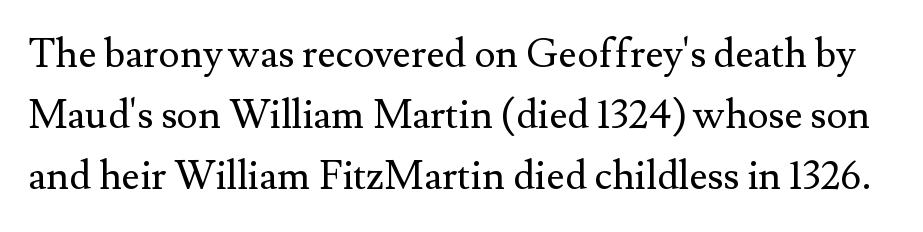
If you measured baseline to baseline, you'd find a middling distance. Words float on clear page, feet unadorned. The strokes carry an ordinary text weight at most. The face used here is proportionally spaced, like ordinary book or web type. The passage shown is typeset with a serif family. The lettering holds an erect, upright posture throughout.
